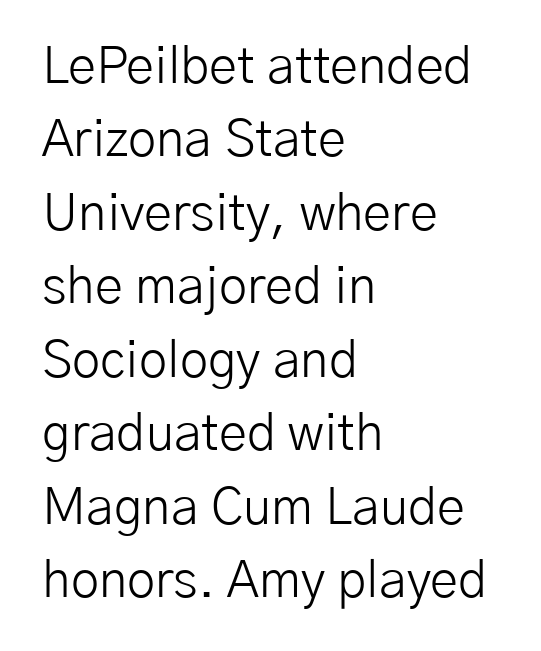
{"serif": "no", "italic": "no", "bold": "no", "weight": "light", "width": "normal", "stroke_contrast": "low", "x_height": "medium", "monospaced": "no", "underline": "no", "align": "left", "line_spacing": "normal", "line_spacing_ratio": 1.44, "letter_spacing": "normal", "letter_spacing_em": 0.0, "glyph_px": 51}
